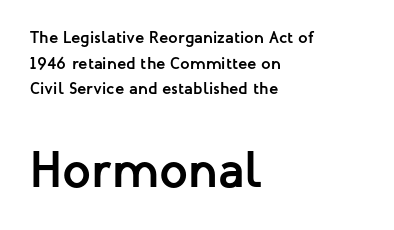
{"serif": "no", "italic": "no", "bold": "yes", "weight": "semibold", "width": "normal", "stroke_contrast": "low", "x_height": "medium", "monospaced": "no", "underline": "no", "align": "left", "line_spacing": "normal", "line_spacing_ratio": 1.51, "letter_spacing": "normal", "letter_spacing_em": 0.0, "larger_block": "second", "size_ratio": 3.0, "glyph_px": 51}
